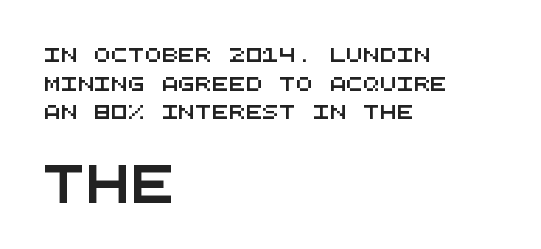
The image shows 37 px wide sans-serif type, monospaced; set left-aligned, loose line spacing (2.04x), normal letter spacing, not underlined; the second (bottom) block is 2.64x larger; medium stroke contrast and a large x-height.
